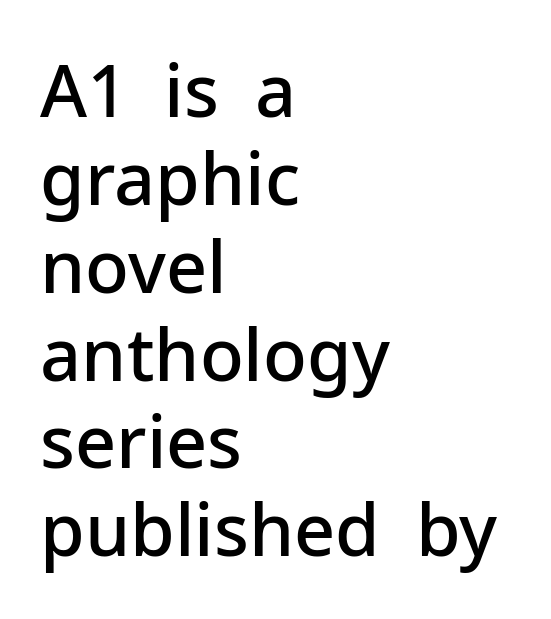
The image shows 72 px semibold sans-serif type, upright; set left-aligned, line spacing 1.22x, normal letter spacing, not underlined; low stroke contrast and a medium x-height.
